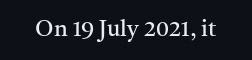
The image shows 23 px text type, upright; set normal letter spacing, not underlined.
